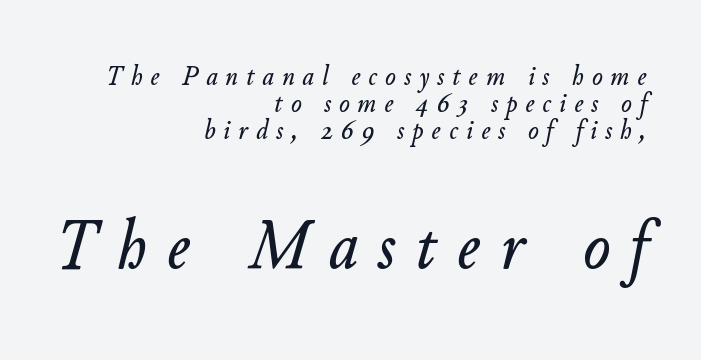
{"italic": "yes", "lean": "right", "slant_degrees": 11, "width": "normal", "stroke_contrast": "low", "x_height": "small", "monospaced": "no", "underline": "no", "align": "right", "line_spacing": "tight", "line_spacing_ratio": 0.97, "letter_spacing": "wide", "letter_spacing_em": 0.29, "larger_block": "second", "size_ratio": 2.54, "glyph_px": 71}
